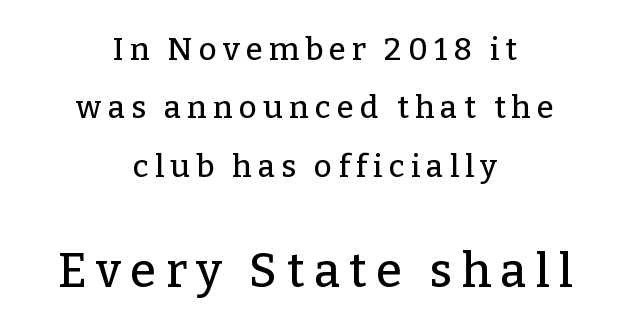
Q: Is the text italic (slanted)? A: No, it is upright.
Q: Is the typeface a serif or a sans-serif typeface? A: Serif.
Q: Is the text underlined? A: No.
Q: How is the paragraph aligned? A: Centered.
Q: Is the spacing between letters normal or unusually wide? A: Unusually wide.
Q: Which block of text is set in a larger size, the first (top) or the second (bottom)? A: The second (bottom) one.
Q: Width (condensed, normal, or wide)? A: Normal.
Q: Stroke contrast? A: Low.
Q: x-height? A: Medium.
Q: Monospaced? A: No.
